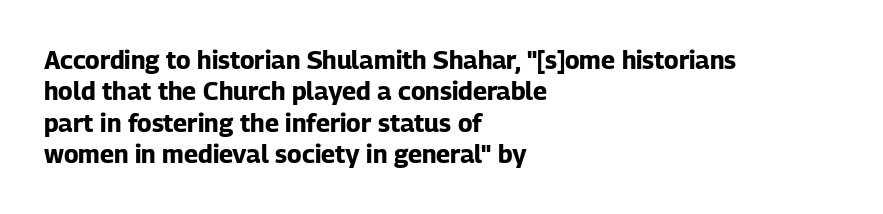
Horizontal alignment here is leftward, the default for most running prose. These lines were composed using upright roman letters. Quick note: underline off. Words appear dense and cohesive because spacing is normal. Honestly, the row spacing looks completely unremarkable. Heft: maximum for text — a bold.
